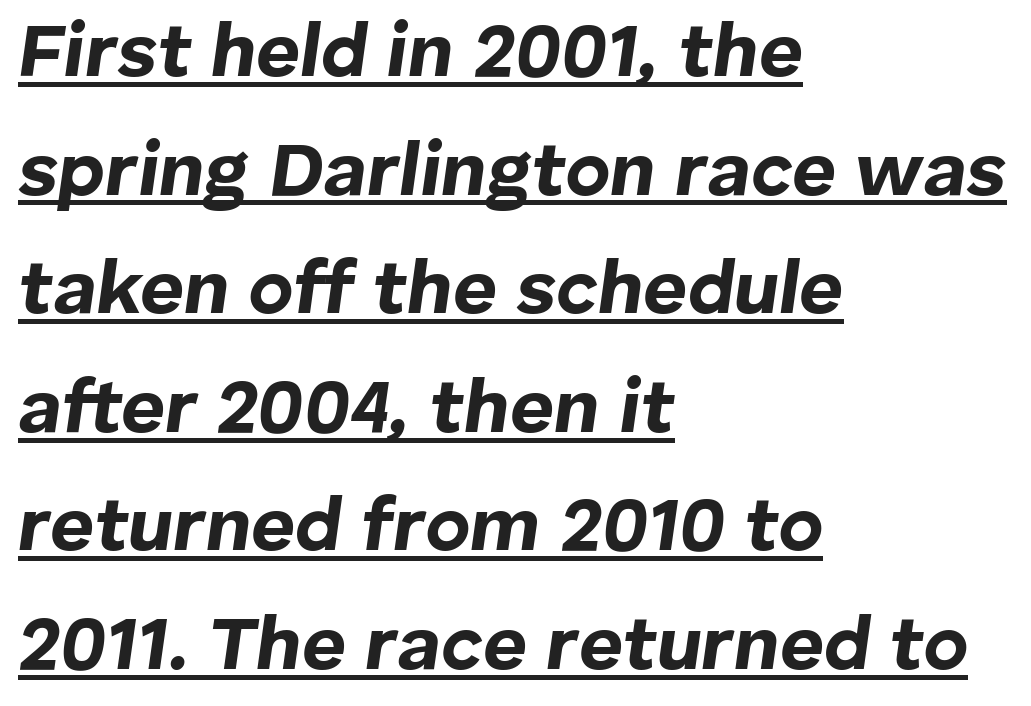
{"italic": "yes", "lean": "right", "slant_degrees": 8, "bold": "yes", "weight": "bold", "width": "normal", "stroke_contrast": "low", "x_height": "medium", "monospaced": "no", "underline": "yes", "align": "left", "line_spacing": "normal", "line_spacing_ratio": 1.56, "letter_spacing": "normal", "letter_spacing_em": 0.0, "glyph_px": 76}
